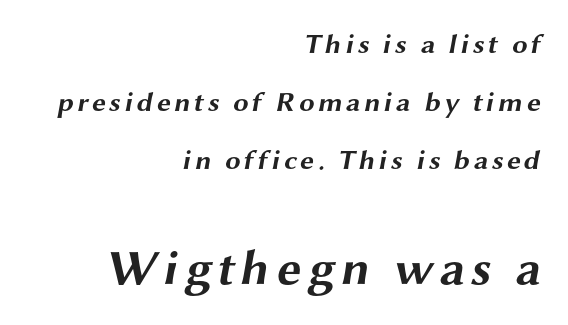
Q: Is the text bold? A: Yes.
Q: Is the typeface a serif or a sans-serif typeface? A: Sans-serif.
Q: Is the text underlined? A: No.
Q: How is the paragraph aligned? A: Right-aligned.
Q: Is the spacing between lines tight, normal or loose? A: Loose.
Q: Which block of text is set in a larger size, the first (top) or the second (bottom)? A: The second (bottom) one.
Q: Width (condensed, normal, or wide)? A: Wide.
Q: Stroke contrast? A: Medium.
Q: x-height? A: Medium.
Q: Monospaced? A: No.
